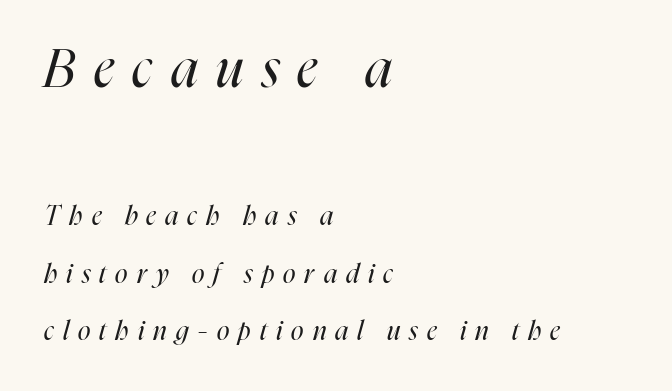
The image shows 53 px regular-weight, condensed type, italic (leaning right); set left-aligned, loose line spacing (2.22x), unusually wide letter spacing (+0.35 em), not underlined; the first (top) block is 2.04x larger; high stroke contrast and a medium x-height.
